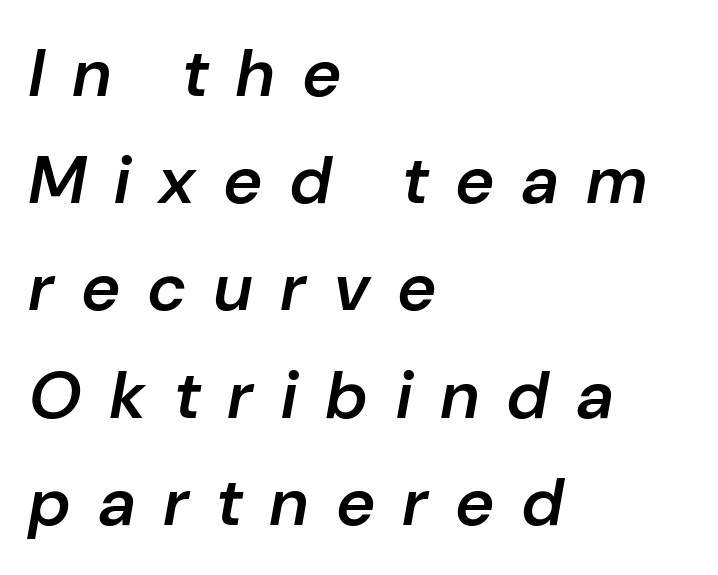
Q: Is the text bold? A: Semi-bold.
Q: Is the text italic (slanted)? A: Yes, it leans right by about 10 degrees.
Q: Is the text underlined? A: No.
Q: How is the paragraph aligned? A: Left-aligned.
Q: Is the spacing between letters normal or unusually wide? A: Unusually wide.
Q: Is the spacing between lines tight, normal or loose? A: Normal.
Q: Width (condensed, normal, or wide)? A: Normal.
Q: Stroke contrast? A: Low.
Q: x-height? A: Medium.
Q: Monospaced? A: No.
